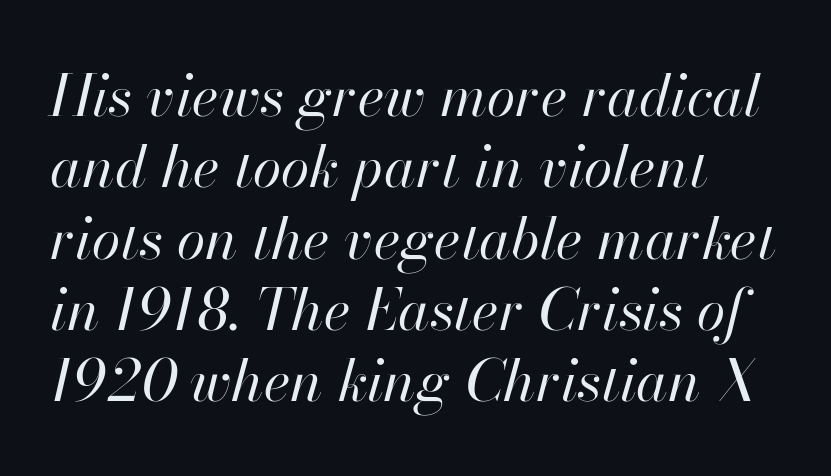
The image shows 58 px regular-weight type, italic (leaning right); set left-aligned, line spacing 1.23x, normal letter spacing, not underlined; high stroke contrast and a small x-height.
